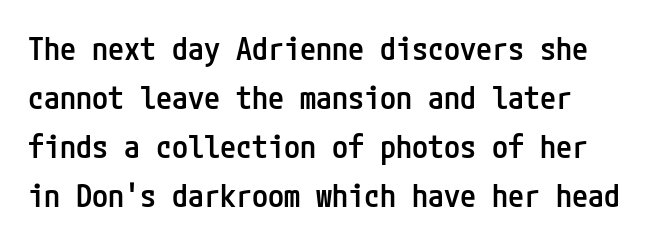
Q: Is the text bold? A: Semi-bold.
Q: Is the text italic (slanted)? A: No, it is upright.
Q: Is the typeface a serif or a sans-serif typeface? A: Sans-serif.
Q: Is the text underlined? A: No.
Q: Is the spacing between letters normal or unusually wide? A: Normal.
Q: Is the spacing between lines tight, normal or loose? A: Normal.
Q: Width (condensed, normal, or wide)? A: Condensed.
Q: Stroke contrast? A: Low.
Q: x-height? A: Medium.
